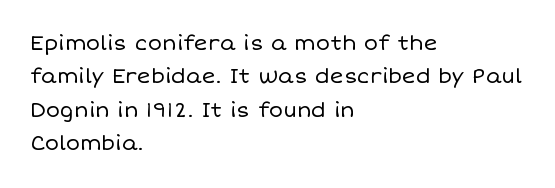
Q: Is the text bold? A: No.
Q: Is the text italic (slanted)? A: No, it is upright.
Q: Is the text underlined? A: No.
Q: How is the paragraph aligned? A: Left-aligned.
Q: Is the spacing between letters normal or unusually wide? A: Normal.
Q: Is the spacing between lines tight, normal or loose? A: Normal.
